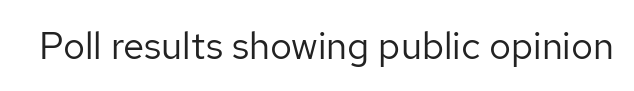
Font category for this specimen: sans-serif. On a weight scale, this lands at 450 or below. The line texture is even and compact thanks to regular tracking. Characters remain perfectly vertical along every line. Unmarked baselines from the first word to the last.
